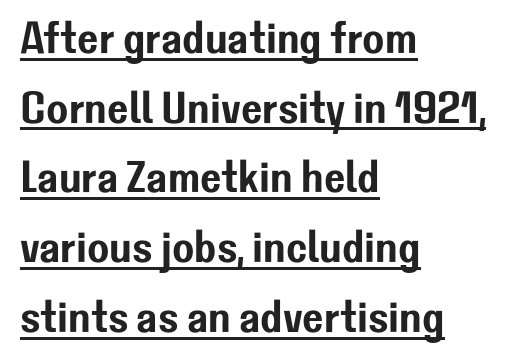
Leading: standard. Standard letterfit; no display-style spreading of the glyphs. The text was rendered using a sans face with plain stroke endings. Posture: vertical.
